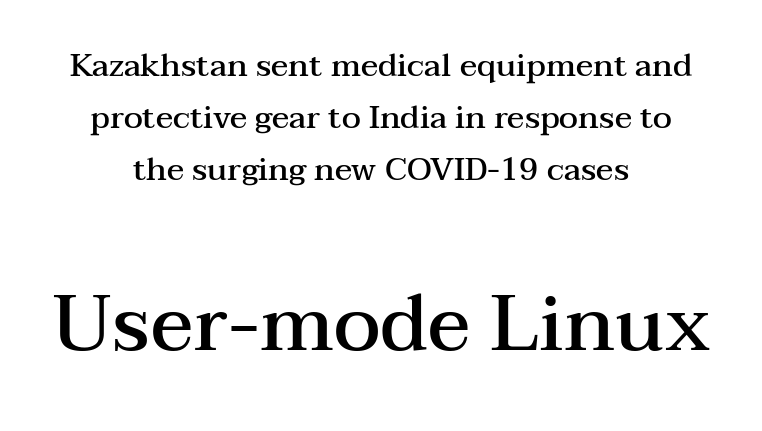
The image shows 79 px semibold, wide serif type, upright; set centered, normal line spacing (1.62x), normal letter spacing, not underlined; the second (bottom) block is 2.47x larger; medium stroke contrast and a medium x-height.
